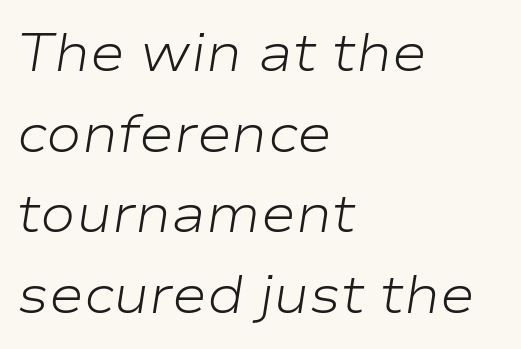
The image shows 53 px light, wide type, italic (leaning right); set left-aligned, normal line spacing (1.52x), normal letter spacing, not underlined; low stroke contrast and a medium x-height.
